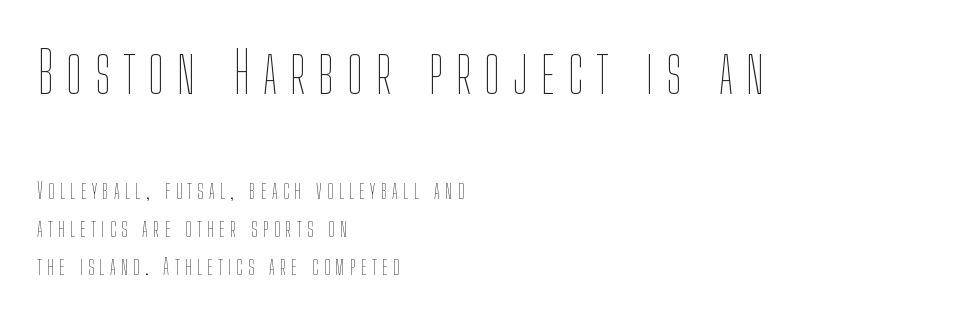
Honestly, the row spacing looks completely unremarkable. Check the space under the baseline: it is left empty. What stands out about the letter spacing? Its width — letters are far apart. Typeset ragged right — the left edge is the straight one. Size contrast runs from large at the top to small at the bottom. Is the stroke heavy? The answer is a plain regular-or-lighter.
